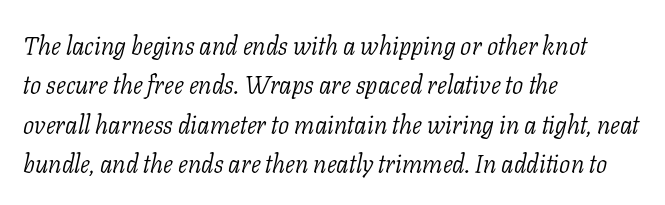
{"italic": "yes", "lean": "right", "slant_degrees": 11, "bold": "no", "underline": "no", "align": "left", "line_spacing": "normal", "line_spacing_ratio": 1.58, "letter_spacing": "normal", "letter_spacing_em": 0.0, "glyph_px": 25}
